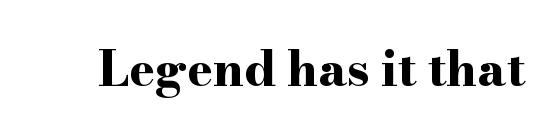
The image shows 48 px bold, wide serif type, upright; set normal letter spacing, not underlined; high stroke contrast and a small x-height.
